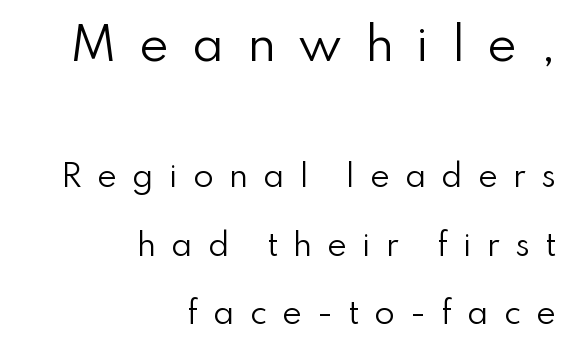
{"serif": "no", "italic": "no", "bold": "no", "weight": "regular", "width": "normal", "stroke_contrast": "low", "x_height": "small", "monospaced": "no", "underline": "no", "align": "right", "line_spacing": "loose", "line_spacing_ratio": 2.29, "letter_spacing": "wide", "letter_spacing_em": 0.5, "larger_block": "first", "size_ratio": 1.5, "glyph_px": 45}
